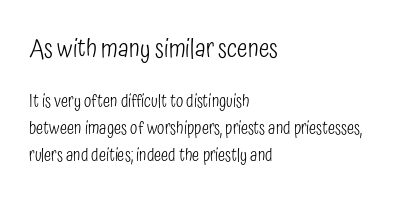
Q: Is the text bold? A: No.
Q: Is the text italic (slanted)? A: No, it is upright.
Q: Is the text underlined? A: No.
Q: How is the paragraph aligned? A: Left-aligned.
Q: Is the spacing between letters normal or unusually wide? A: Normal.
Q: Is the spacing between lines tight, normal or loose? A: Normal.
Q: Which block of text is set in a larger size, the first (top) or the second (bottom)? A: The first (top) one.
